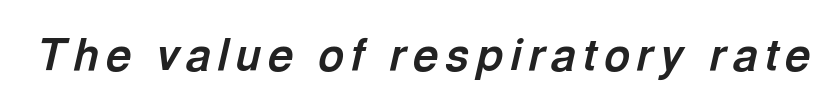
The image shows 44 px bold type, italic (leaning right); set not underlined; a medium x-height.
